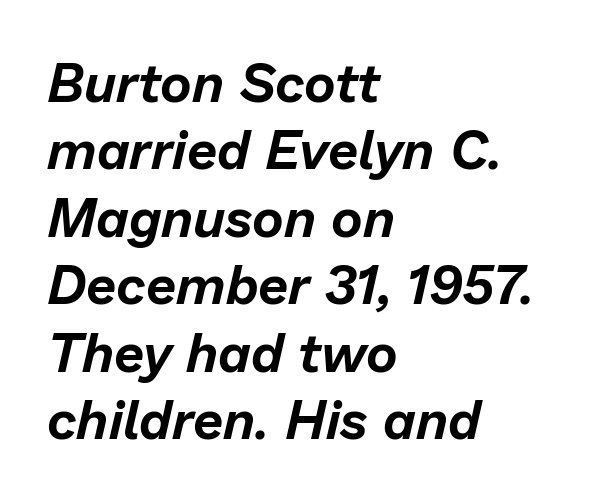
The image shows 54 px text type, italic (leaning right); set left-aligned, normal line spacing (1.25x), normal letter spacing, not underlined; low stroke contrast and a medium x-height.
